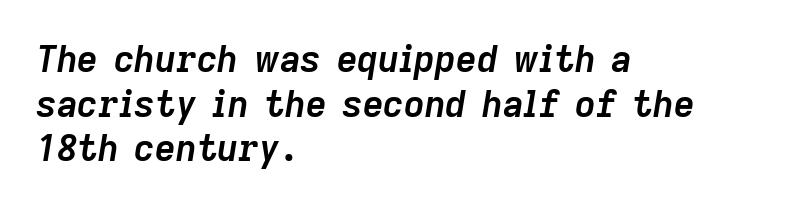
{"italic": "yes", "lean": "right", "slant_degrees": 9, "bold": "yes", "weight": "semibold", "width": "normal", "stroke_contrast": "low", "x_height": "medium", "monospaced": "no", "underline": "no", "align": "left", "line_spacing_ratio": 1.24, "letter_spacing": "normal", "letter_spacing_em": 0.0, "glyph_px": 36}
